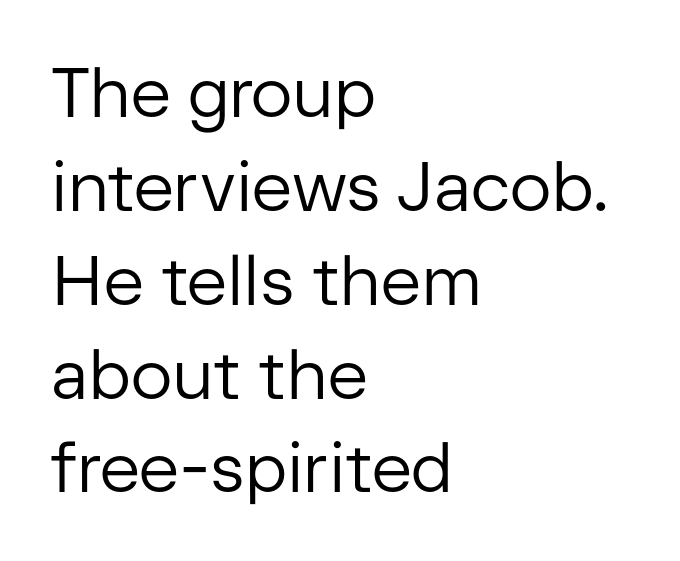
Q: Is the text bold? A: No.
Q: Is the text italic (slanted)? A: No, it is upright.
Q: Is the typeface a serif or a sans-serif typeface? A: Sans-serif.
Q: Is the text underlined? A: No.
Q: How is the paragraph aligned? A: Left-aligned.
Q: Is the spacing between letters normal or unusually wide? A: Normal.
Q: Is the spacing between lines tight, normal or loose? A: Normal.
Q: Width (condensed, normal, or wide)? A: Normal.
Q: Stroke contrast? A: Low.
Q: x-height? A: Medium.
Q: Monospaced? A: No.
